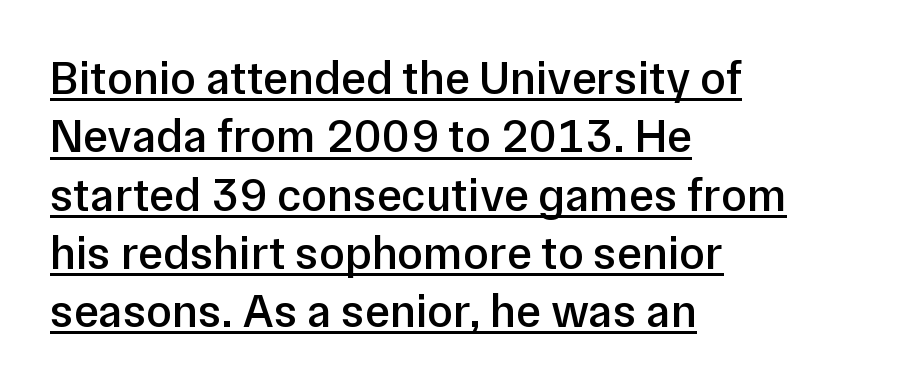
Q: Is the text bold? A: Semi-bold.
Q: Is the text italic (slanted)? A: No, it is upright.
Q: Is the typeface a serif or a sans-serif typeface? A: Sans-serif.
Q: Is the text underlined? A: Yes.
Q: How is the paragraph aligned? A: Left-aligned.
Q: Is the spacing between letters normal or unusually wide? A: Normal.
Q: Width (condensed, normal, or wide)? A: Normal.
Q: Stroke contrast? A: Low.
Q: x-height? A: Medium.
Q: Monospaced? A: No.
